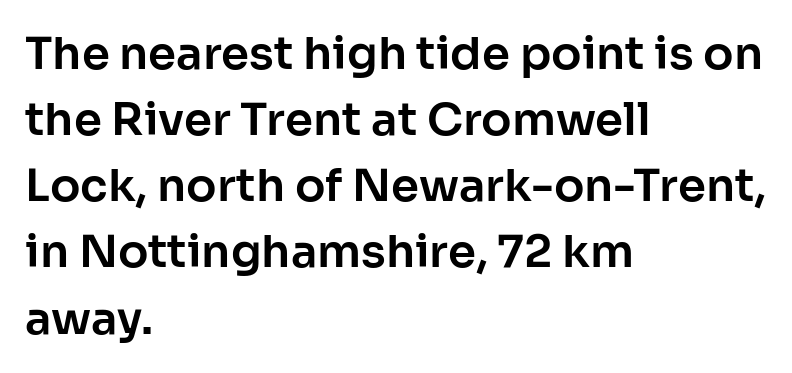
The image shows 45 px sans-serif type, upright; set left-aligned, normal line spacing (1.47x), normal letter spacing, not underlined; low stroke contrast and a medium x-height.
